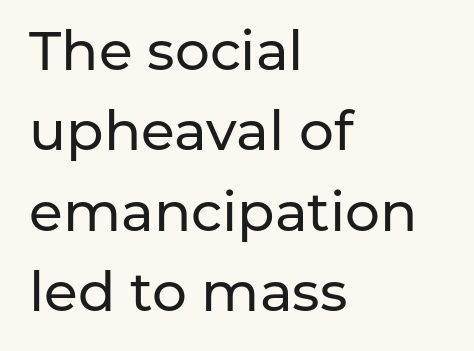
Q: Is the text italic (slanted)? A: No, it is upright.
Q: Is the typeface a serif or a sans-serif typeface? A: Sans-serif.
Q: Is the text underlined? A: No.
Q: How is the paragraph aligned? A: Left-aligned.
Q: Is the spacing between letters normal or unusually wide? A: Normal.
Q: Is the spacing between lines tight, normal or loose? A: Normal.
Q: Width (condensed, normal, or wide)? A: Normal.
Q: Stroke contrast? A: Low.
Q: x-height? A: Medium.
Q: Monospaced? A: No.
